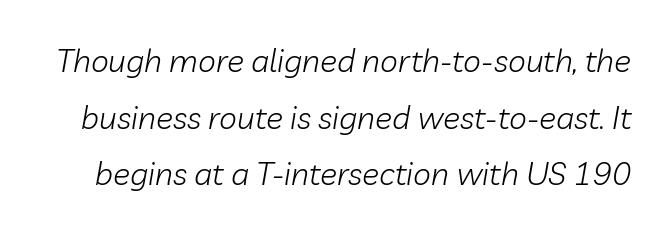
The image shows 32 px light type, italic (leaning right); set line spacing 1.77x, normal letter spacing, not underlined; low stroke contrast and a medium x-height.
